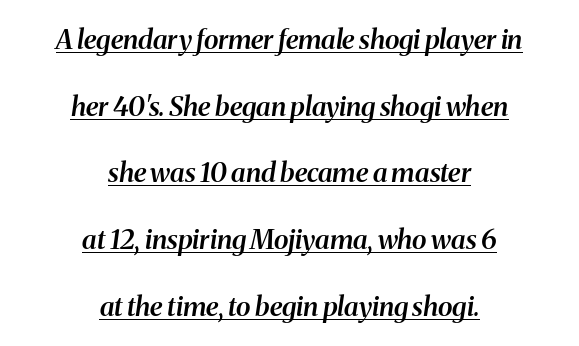
Q: Is the text bold? A: Semi-bold.
Q: Is the text italic (slanted)? A: Yes, it leans right by about 8 degrees.
Q: Is the text underlined? A: Yes.
Q: How is the paragraph aligned? A: Centered.
Q: Is the spacing between letters normal or unusually wide? A: Normal.
Q: Is the spacing between lines tight, normal or loose? A: Loose.
